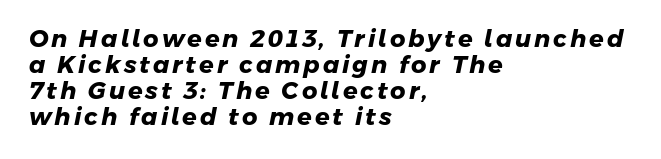
The block of text is dense from top to bottom, with scant space between rows. Anything drawn beneath the words? Only blank space. Each line starts at the same left margin while the right side varies. You'd pick this weight for a headline — it's a proper bold.
